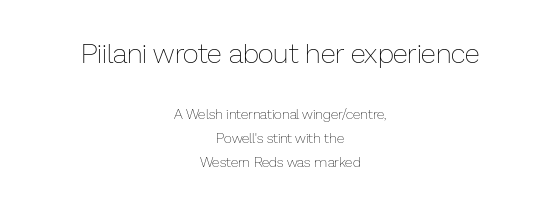
Q: Is the text bold? A: No.
Q: Is the text italic (slanted)? A: No, it is upright.
Q: Is the text underlined? A: No.
Q: How is the paragraph aligned? A: Centered.
Q: Is the spacing between letters normal or unusually wide? A: Normal.
Q: Is the spacing between lines tight, normal or loose? A: Normal.
Q: Which block of text is set in a larger size, the first (top) or the second (bottom)? A: The first (top) one.
Q: Width (condensed, normal, or wide)? A: Normal.
Q: Stroke contrast? A: Low.
Q: x-height? A: Medium.
Q: Monospaced? A: No.
